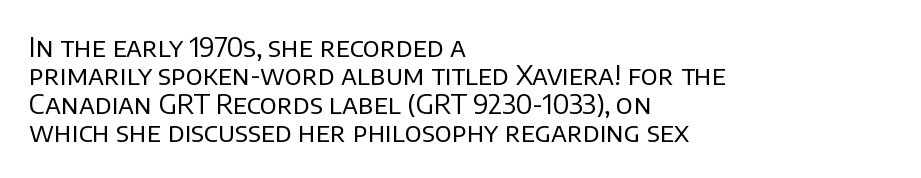
Q: Is the text bold? A: No.
Q: Is the text italic (slanted)? A: No, it is upright.
Q: Is the text underlined? A: No.
Q: How is the paragraph aligned? A: Left-aligned.
Q: Is the spacing between letters normal or unusually wide? A: Normal.
Q: Is the spacing between lines tight, normal or loose? A: Tight.
